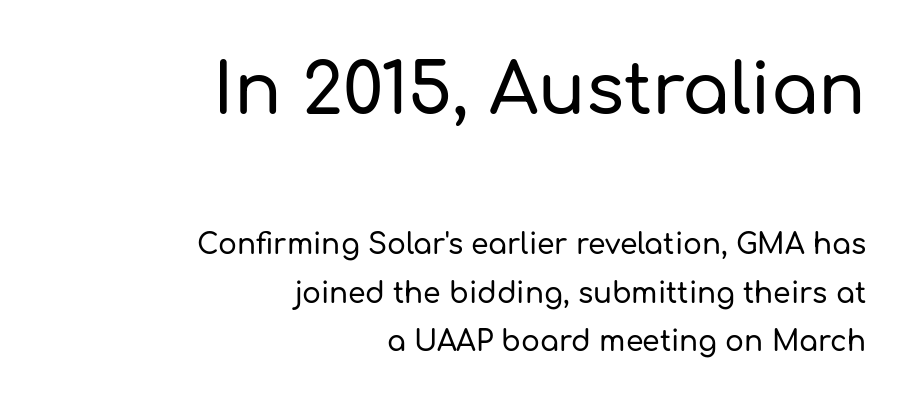
The image shows 70 px sans-serif type, upright; set right-aligned, line spacing 1.73x, normal letter spacing, not underlined; the first (top) block is 2.5x larger; low stroke contrast and a medium x-height.
